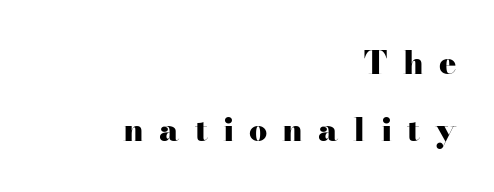
{"serif": "yes", "italic": "no", "bold": "yes", "weight": "heavy", "width": "wide", "stroke_contrast": "high", "x_height": "small", "monospaced": "no", "underline": "no", "align": "right", "line_spacing": "loose", "line_spacing_ratio": 2.09, "letter_spacing": "wide", "letter_spacing_em": 0.47, "glyph_px": 32}
